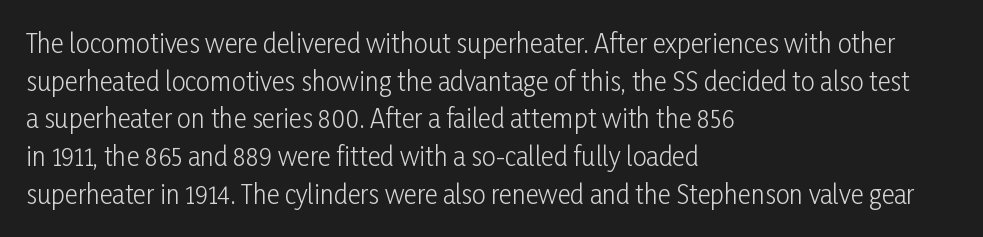
{"italic": "no", "bold": "no", "underline": "no", "align": "left", "line_spacing": "normal", "line_spacing_ratio": 1.51, "letter_spacing": "normal", "letter_spacing_em": 0.0, "glyph_px": 25}
